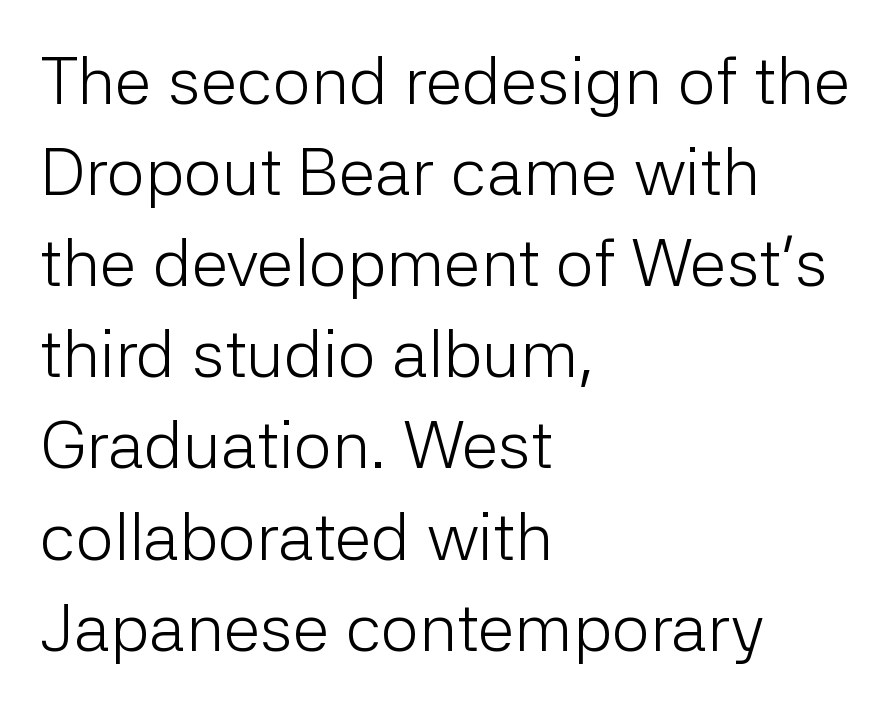
Q: Is the text bold? A: No.
Q: Is the text italic (slanted)? A: No, it is upright.
Q: Is the typeface a serif or a sans-serif typeface? A: Sans-serif.
Q: Is the text underlined? A: No.
Q: How is the paragraph aligned? A: Left-aligned.
Q: Is the spacing between letters normal or unusually wide? A: Normal.
Q: Is the spacing between lines tight, normal or loose? A: Normal.
Q: Width (condensed, normal, or wide)? A: Normal.
Q: Stroke contrast? A: Low.
Q: x-height? A: Medium.
Q: Monospaced? A: No.
